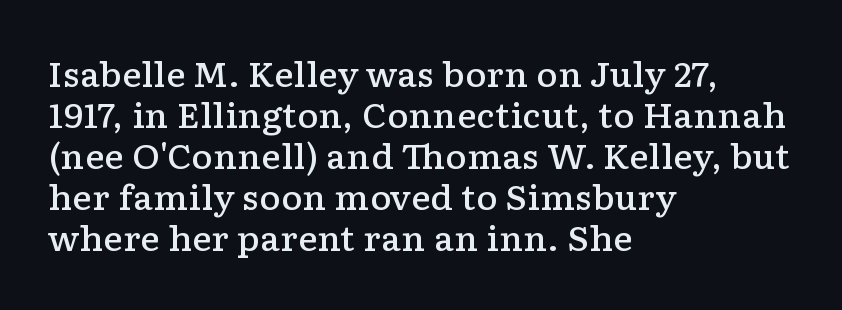
The image shows 33 px semibold, wide serif type, upright; set left-aligned, line spacing 1.24x, normal letter spacing, not underlined; low stroke contrast and a medium x-height.
